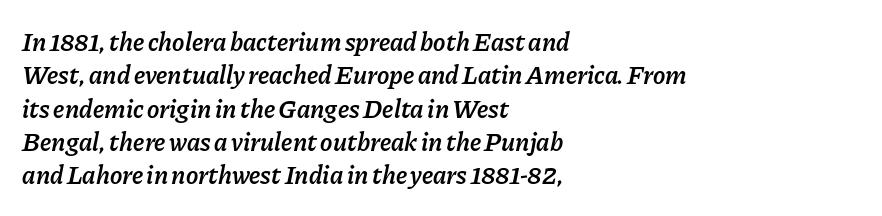
Q: Is the text bold? A: Semi-bold.
Q: Is the text italic (slanted)? A: Yes, it leans right by about 11 degrees.
Q: Is the text underlined? A: No.
Q: How is the paragraph aligned? A: Left-aligned.
Q: Is the spacing between letters normal or unusually wide? A: Normal.
Q: Is the spacing between lines tight, normal or loose? A: Normal.
